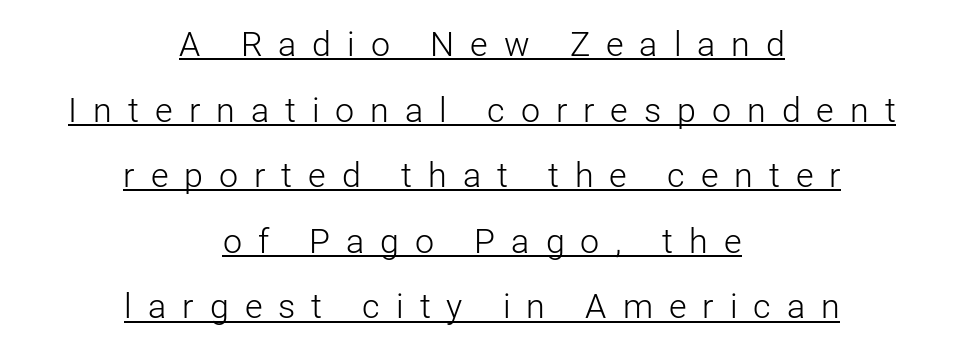
Whoever set this chose breathing room over compactness in the vertical rhythm. Between one letter and the next there's a generous, obvious gap. The axis of the letterforms is exactly vertical. Ink coverage per letter is moderate at most.
